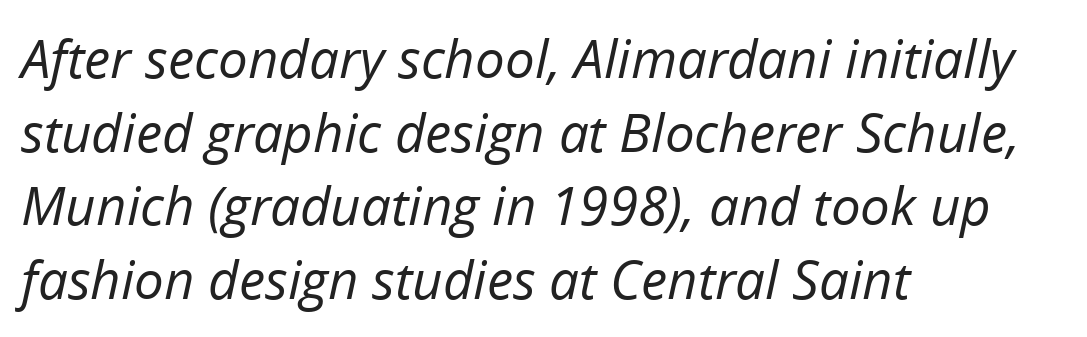
Nothing heavy about these letters — not bold at all. No extra tracking has been applied to these lines. The rag falls on the right side of this text block. Posture: slanted. The area under the type is left untouched. Character widths vary here, with narrow letters taking less room than wide ones.
